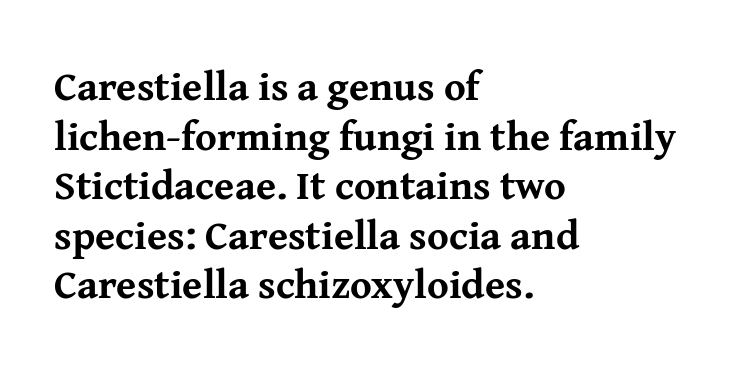
The image shows 41 px bold serif type, upright; set left-aligned, line spacing 1.21x, normal letter spacing, not underlined; medium stroke contrast and a medium x-height.
